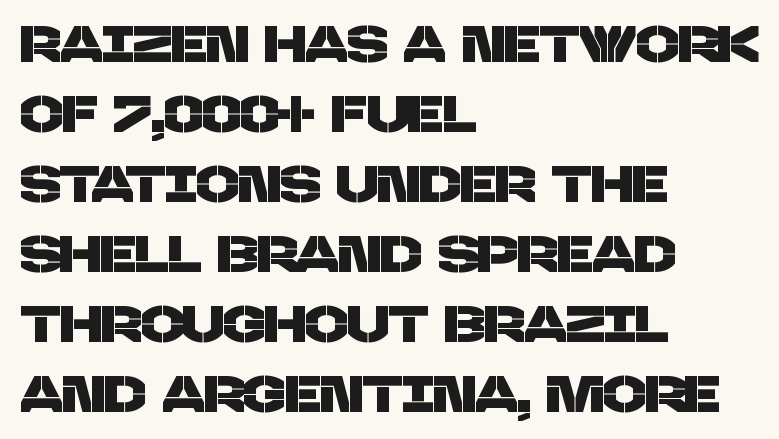
The image shows 50 px sans-serif type; set left-aligned, normal line spacing (1.4x), normal letter spacing, not underlined; low stroke contrast and a large x-height.
